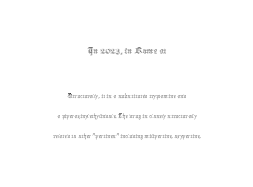
Q: Is the text bold? A: No.
Q: Is the text italic (slanted)? A: No, it is upright.
Q: Is the text underlined? A: No.
Q: How is the paragraph aligned? A: Centered.
Q: Is the spacing between letters normal or unusually wide? A: Normal.
Q: Is the spacing between lines tight, normal or loose? A: Normal.
Q: Which block of text is set in a larger size, the first (top) or the second (bottom)? A: The first (top) one.
